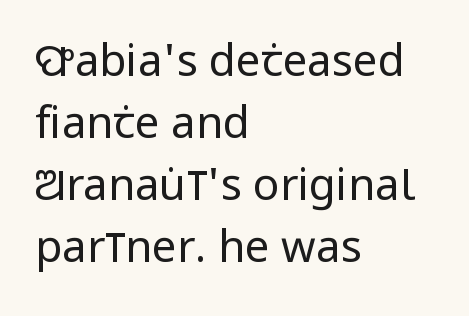
{"serif": "no", "italic": "no", "bold": "no", "weight": "regular", "width": "condensed", "stroke_contrast": "low", "x_height": "large", "monospaced": "no", "underline": "no", "align": "left", "line_spacing": "normal", "line_spacing_ratio": 1.41, "letter_spacing": "normal", "letter_spacing_em": 0.0, "glyph_px": 44}
